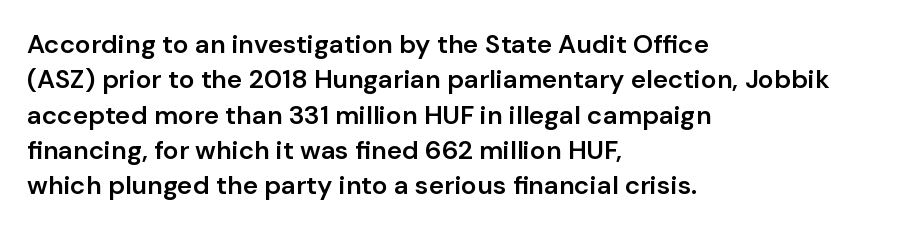
Quick note: underline off. Is the letter spacing exaggerated? No — it looks like the ordinary default. Each new line begins a customary step beneath the previous one. Its strokes are somewhat broadened, the hallmark of semibold type.
